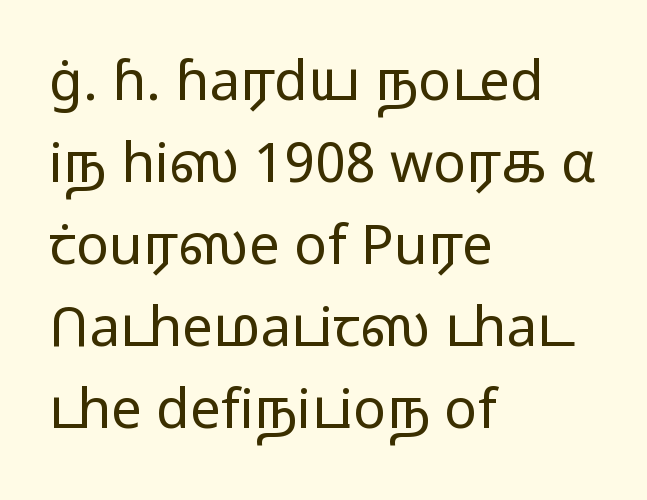
The image shows 55 px light, wide sans-serif type, upright; set left-aligned, normal line spacing (1.49x), normal letter spacing, not underlined; low stroke contrast and a medium x-height.
